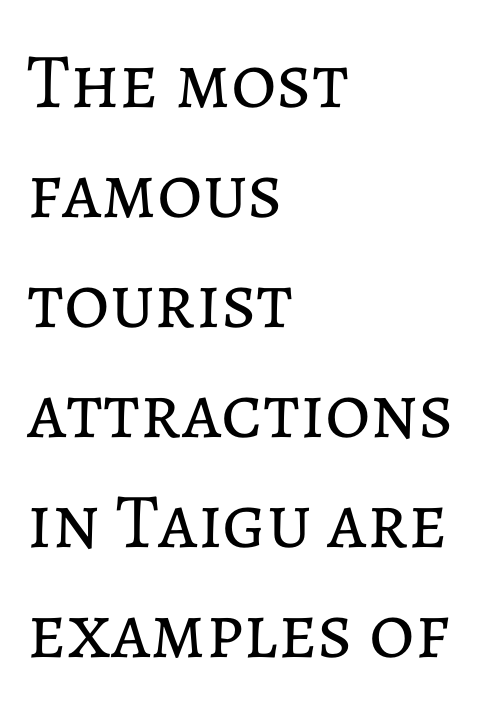
{"italic": "no", "bold": "no", "weight": "regular", "width": "normal", "stroke_contrast": "low", "x_height": "medium", "monospaced": "no", "underline": "no", "align": "left", "line_spacing": "normal", "line_spacing_ratio": 1.41, "letter_spacing": "normal", "letter_spacing_em": 0.0, "glyph_px": 78}
